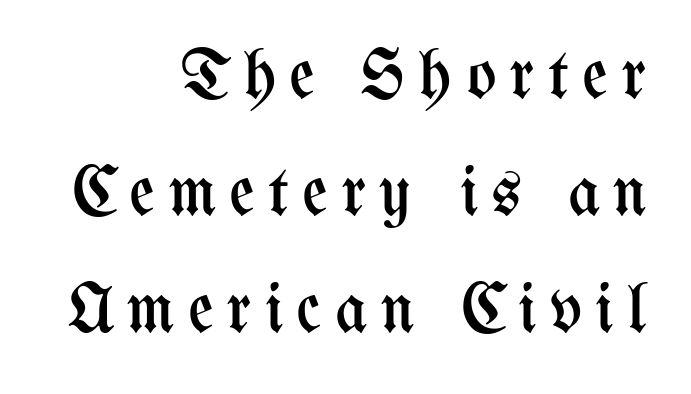
{"italic": "no", "bold": "no", "weight": "regular", "width": "condensed", "stroke_contrast": "medium", "x_height": "medium", "monospaced": "no", "underline": "no", "align": "right", "line_spacing": "normal", "line_spacing_ratio": 1.67, "glyph_px": 70}
